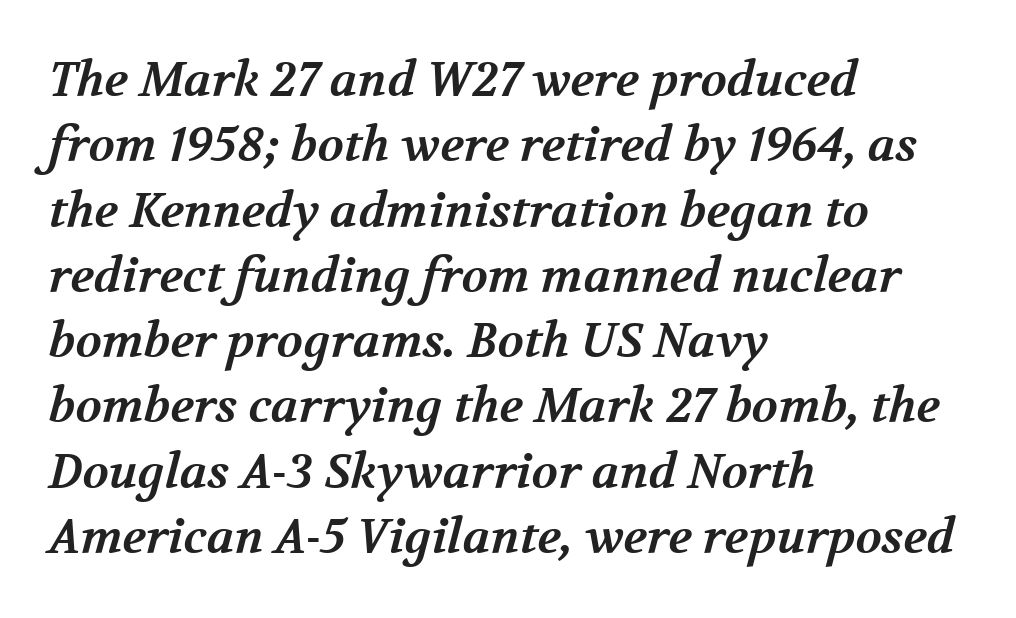
The image shows 48 px bold serif type; set left-aligned, normal line spacing (1.36x), normal letter spacing, not underlined; medium stroke contrast and a medium x-height.
